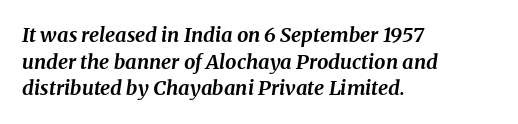
The image shows 20 px bold type, italic (leaning right); set left-aligned, normal line spacing (1.33x), normal letter spacing, not underlined.
